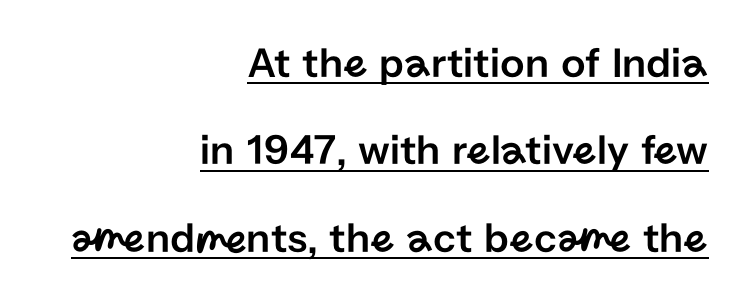
Ordinary non-slanted type is in use. Check the space under the baseline: a stroke is drawn there. Does the type have serifs? No, each stem ends abruptly. Is this a fixed-width face? No — the glyphs have proportional, varying widths. Loosely led — the rows are spread out.
